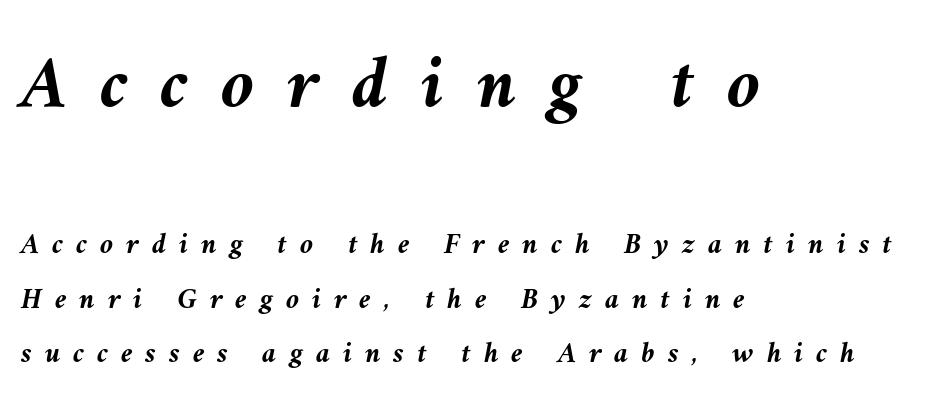
{"italic": "yes", "lean": "left", "slant_degrees": 9, "bold": "yes", "weight": "semibold", "width": "normal", "stroke_contrast": "medium", "x_height": "medium", "monospaced": "no", "underline": "no", "align": "left", "line_spacing_ratio": 1.81, "letter_spacing": "wide", "letter_spacing_em": 0.43, "larger_block": "first", "size_ratio": 2.53, "glyph_px": 76}
